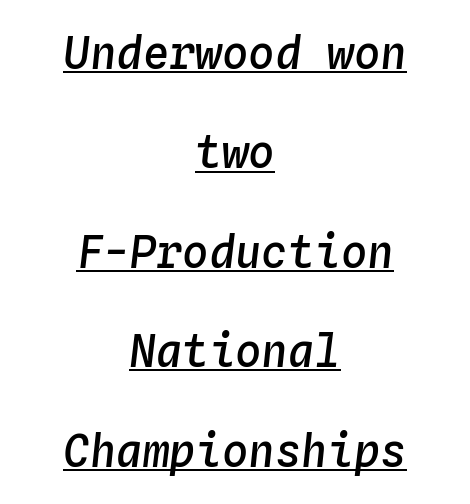
{"italic": "yes", "lean": "right", "slant_degrees": 4, "bold": "semi", "weight": "semibold", "width": "normal", "stroke_contrast": "low", "x_height": "medium", "monospaced": "yes", "underline": "yes", "align": "center", "line_spacing": "loose", "line_spacing_ratio": 2.26, "letter_spacing": "normal", "letter_spacing_em": 0.0, "glyph_px": 44}
